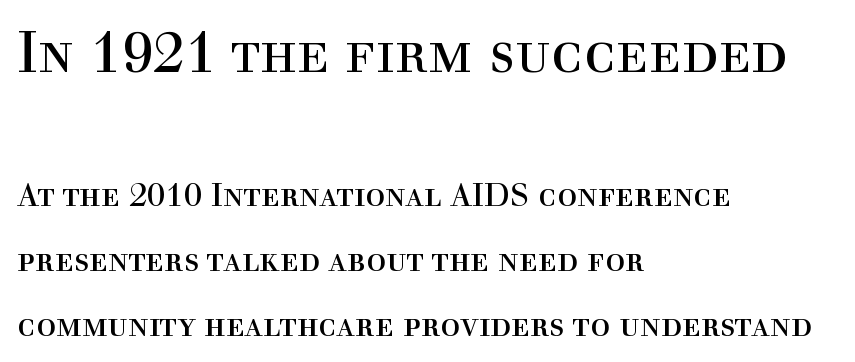
The image shows 57 px regular-weight serif type, upright; set left-aligned, loose line spacing (1.96x), normal letter spacing, not underlined; the first (top) block is 1.73x larger; a medium x-height.
